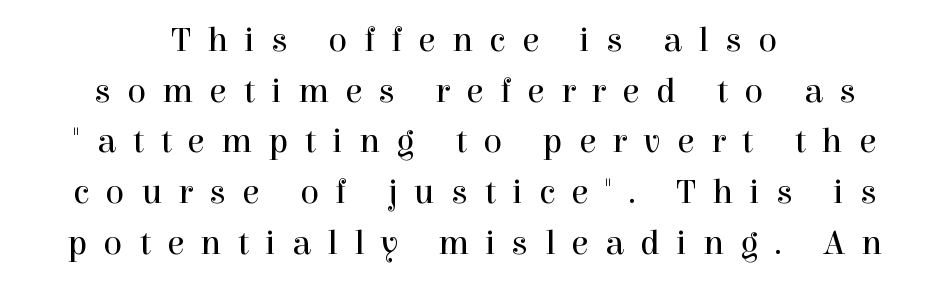
The image shows 35 px regular-weight serif type, upright; set centered, normal line spacing (1.45x), unusually wide letter spacing (+0.47 em), not underlined; a medium x-height.
